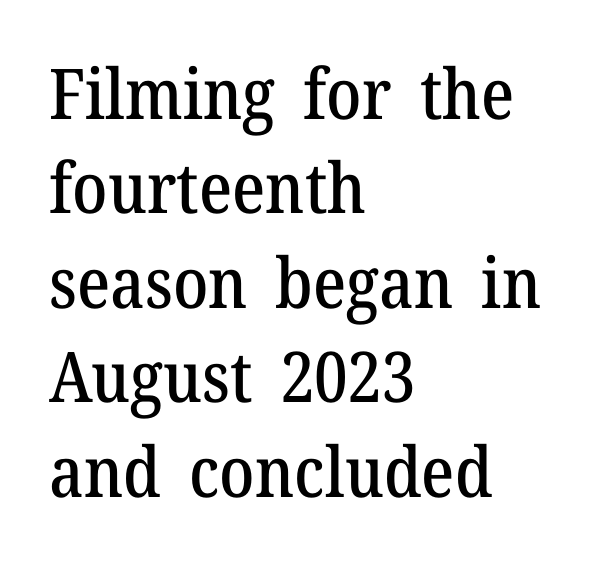
Q: Is the text italic (slanted)? A: No, it is upright.
Q: Is the typeface a serif or a sans-serif typeface? A: Serif.
Q: Is the text underlined? A: No.
Q: How is the paragraph aligned? A: Left-aligned.
Q: Is the spacing between letters normal or unusually wide? A: Normal.
Q: Is the spacing between lines tight, normal or loose? A: Normal.
Q: Width (condensed, normal, or wide)? A: Normal.
Q: Stroke contrast? A: Medium.
Q: x-height? A: Medium.
Q: Monospaced? A: No.
